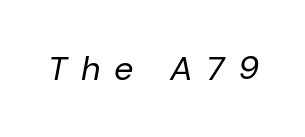
{"italic": "yes", "lean": "right", "slant_degrees": 10, "bold": "no", "weight": "regular", "width": "normal", "stroke_contrast": "low", "x_height": "medium", "monospaced": "no", "underline": "no", "letter_spacing": "wide", "letter_spacing_em": 0.4, "glyph_px": 34}
